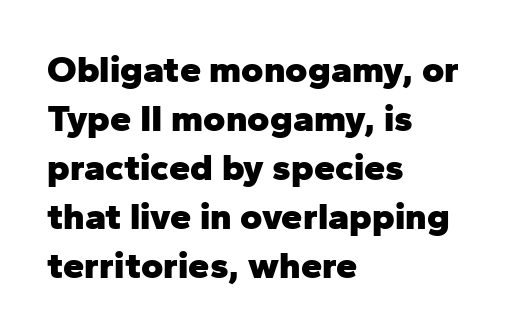
Q: Is the text bold? A: Yes.
Q: Is the text italic (slanted)? A: No, it is upright.
Q: Is the typeface a serif or a sans-serif typeface? A: Sans-serif.
Q: Is the text underlined? A: No.
Q: How is the paragraph aligned? A: Left-aligned.
Q: Is the spacing between letters normal or unusually wide? A: Normal.
Q: Is the spacing between lines tight, normal or loose? A: Normal.
Q: Width (condensed, normal, or wide)? A: Normal.
Q: Stroke contrast? A: Low.
Q: x-height? A: Medium.
Q: Monospaced? A: No.
